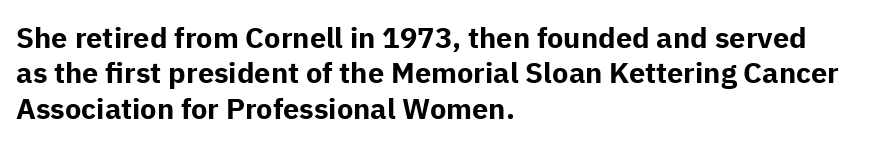
{"serif": "no", "italic": "no", "bold": "yes", "weight": "bold", "width": "normal", "stroke_contrast": "low", "x_height": "medium", "monospaced": "no", "underline": "no", "align": "left", "line_spacing_ratio": 1.22, "letter_spacing": "normal", "letter_spacing_em": 0.0, "glyph_px": 29}
